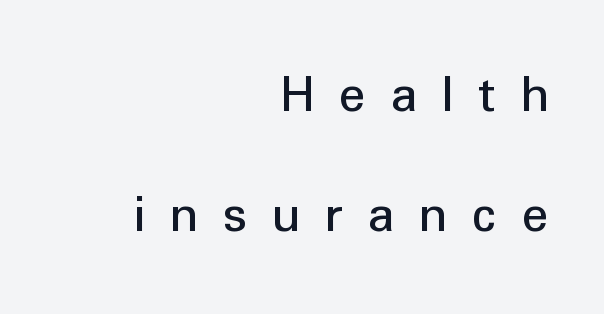
Leading: increased. Ascenders rise straight up at ninety degrees. Inter-character spacing is expanded well beyond the font's built-in metrics. The type family on display is of the sans-serif kind. Do the characters align in a grid? No, the font is proportional. Bold? No — there's no thickening of the strokes.
